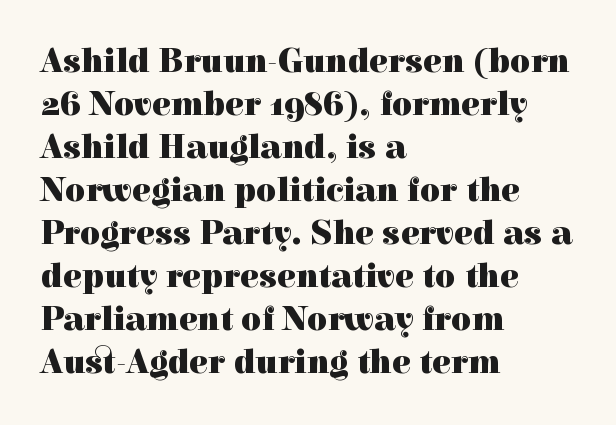
Q: Is the text bold? A: Yes.
Q: Is the text italic (slanted)? A: No, it is upright.
Q: Is the typeface a serif or a sans-serif typeface? A: Serif.
Q: Is the text underlined? A: No.
Q: How is the paragraph aligned? A: Left-aligned.
Q: Is the spacing between letters normal or unusually wide? A: Normal.
Q: Width (condensed, normal, or wide)? A: Normal.
Q: x-height? A: Medium.
Q: Monospaced? A: No.
